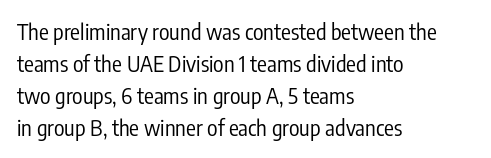
Q: Is the text bold? A: No.
Q: Is the text italic (slanted)? A: No, it is upright.
Q: Is the text underlined? A: No.
Q: How is the paragraph aligned? A: Left-aligned.
Q: Is the spacing between letters normal or unusually wide? A: Normal.
Q: Is the spacing between lines tight, normal or loose? A: Normal.
